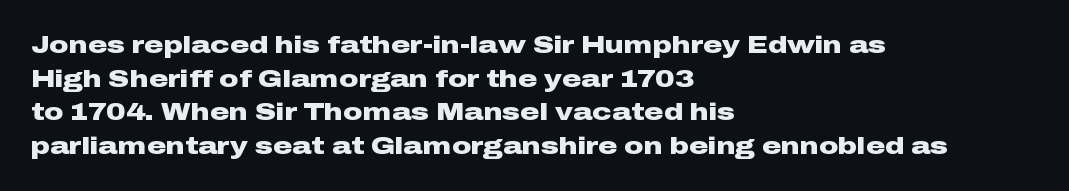
Q: Is the text bold? A: Yes.
Q: Is the text italic (slanted)? A: No, it is upright.
Q: Is the text underlined? A: No.
Q: How is the paragraph aligned? A: Left-aligned.
Q: Is the spacing between letters normal or unusually wide? A: Normal.
Q: Is the spacing between lines tight, normal or loose? A: Normal.
